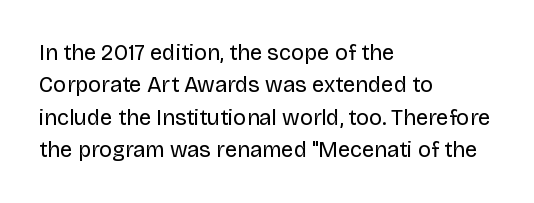
Does extra space separate the letters? No, they use regular spacing. Compared with a typical body face, this is equally light or lighter still. Casual observation: everything's shoved over to the left. This sample keeps an unexceptional amount of space between lines.
